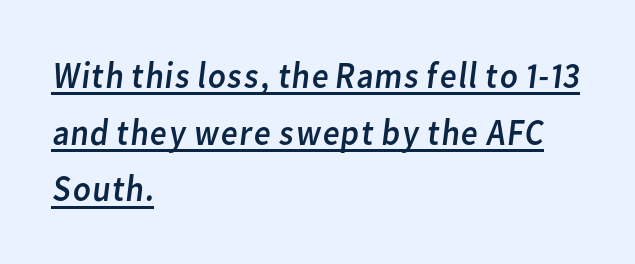
Q: Is the text bold? A: No.
Q: Is the typeface a serif or a sans-serif typeface? A: Sans-serif.
Q: Is the text underlined? A: Yes.
Q: How is the paragraph aligned? A: Left-aligned.
Q: Is the spacing between letters normal or unusually wide? A: Normal.
Q: Is the spacing between lines tight, normal or loose? A: Normal.
Q: Width (condensed, normal, or wide)? A: Normal.
Q: Stroke contrast? A: Low.
Q: x-height? A: Medium.
Q: Monospaced? A: No.
